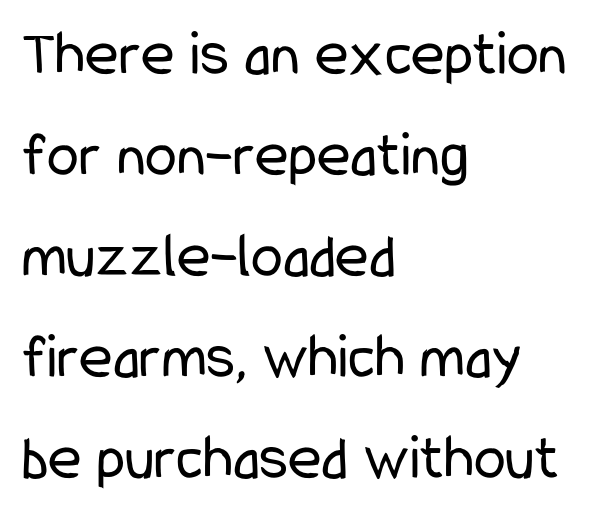
Q: Is the text bold? A: No.
Q: Is the text italic (slanted)? A: No, it is upright.
Q: Is the typeface a serif or a sans-serif typeface? A: Sans-serif.
Q: Is the text underlined? A: No.
Q: How is the paragraph aligned? A: Left-aligned.
Q: Is the spacing between letters normal or unusually wide? A: Normal.
Q: Is the spacing between lines tight, normal or loose? A: Normal.
Q: Width (condensed, normal, or wide)? A: Condensed.
Q: Stroke contrast? A: Low.
Q: x-height? A: Medium.
Q: Monospaced? A: No.
